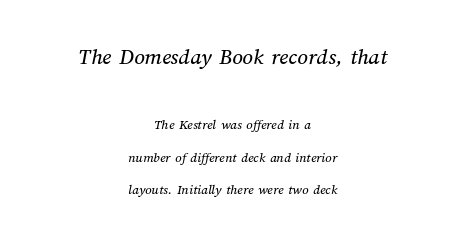
Q: Is the text underlined? A: No.
Q: How is the paragraph aligned? A: Centered.
Q: Is the spacing between letters normal or unusually wide? A: Normal.
Q: Is the spacing between lines tight, normal or loose? A: Loose.
Q: Which block of text is set in a larger size, the first (top) or the second (bottom)? A: The first (top) one.
